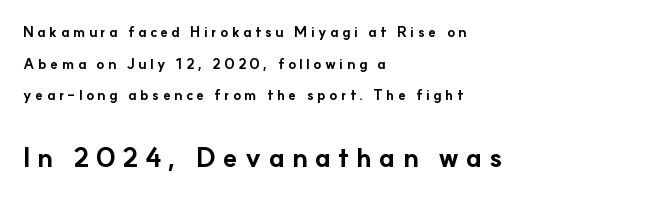
{"italic": "no", "bold": "yes", "underline": "no", "align": "left", "line_spacing": "loose", "line_spacing_ratio": 2.26, "letter_spacing": "wide", "letter_spacing_em": 0.25, "larger_block": "second", "size_ratio": 1.93, "glyph_px": 27}
